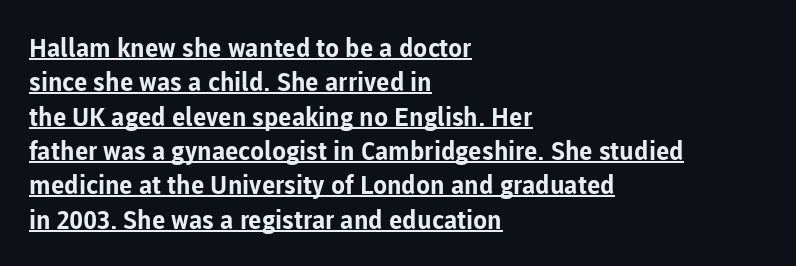
Line beginnings align vertically; line endings do not. The line-height multiplier appears to be the usual default. Characters remain perfectly vertical along every line. The passage shown has conventional tracking throughout.
